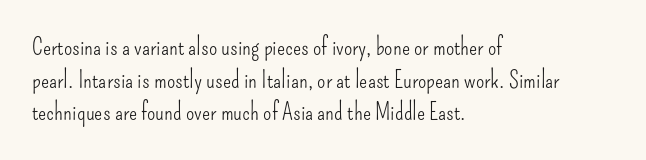
{"italic": "no", "bold": "no", "underline": "no", "align": "left", "line_spacing": "normal", "line_spacing_ratio": 1.36, "letter_spacing": "normal", "letter_spacing_em": 0.0, "glyph_px": 24}
